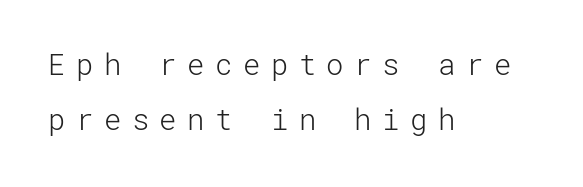
Q: Is the text bold? A: No.
Q: Is the text italic (slanted)? A: No, it is upright.
Q: Is the typeface a serif or a sans-serif typeface? A: Sans-serif.
Q: Is the text underlined? A: No.
Q: How is the paragraph aligned? A: Left-aligned.
Q: Is the spacing between letters normal or unusually wide? A: Unusually wide.
Q: Is the spacing between lines tight, normal or loose? A: Loose.
Q: Width (condensed, normal, or wide)? A: Normal.
Q: Stroke contrast? A: Low.
Q: x-height? A: Medium.
